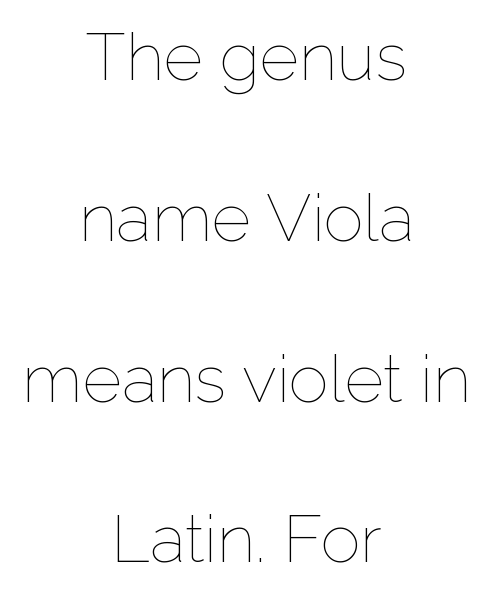
Q: Is the text bold? A: No.
Q: Is the text italic (slanted)? A: No, it is upright.
Q: Is the text underlined? A: No.
Q: How is the paragraph aligned? A: Centered.
Q: Is the spacing between letters normal or unusually wide? A: Normal.
Q: Is the spacing between lines tight, normal or loose? A: Loose.
Q: Width (condensed, normal, or wide)? A: Normal.
Q: Stroke contrast? A: Low.
Q: x-height? A: Medium.
Q: Monospaced? A: No.
